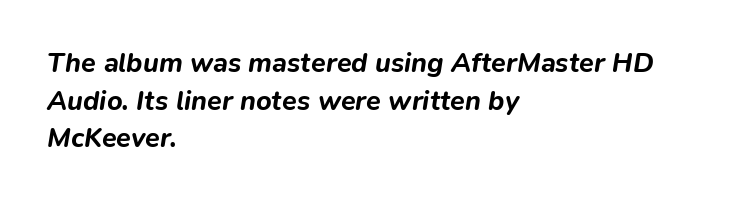
The image shows 27 px bold type, italic (leaning right); set left-aligned, normal line spacing (1.39x), normal letter spacing, not underlined.
